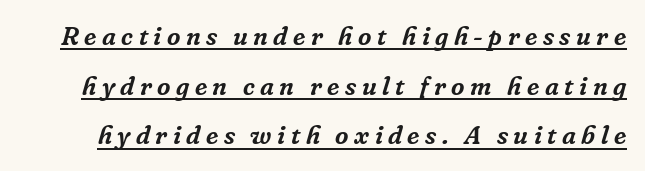
The image shows 26 px text type, italic (leaning right); set loose line spacing (1.91x), unusually wide letter spacing (+0.21 em), underlined.
